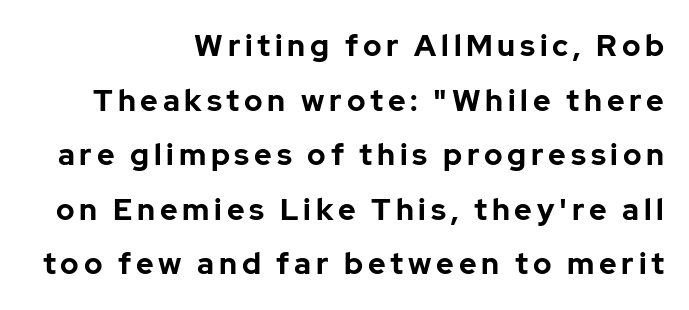
Q: Is the text bold? A: Yes.
Q: Is the text italic (slanted)? A: No, it is upright.
Q: Is the typeface a serif or a sans-serif typeface? A: Sans-serif.
Q: Is the text underlined? A: No.
Q: How is the paragraph aligned? A: Right-aligned.
Q: Width (condensed, normal, or wide)? A: Normal.
Q: Stroke contrast? A: Low.
Q: x-height? A: Medium.
Q: Monospaced? A: No.
